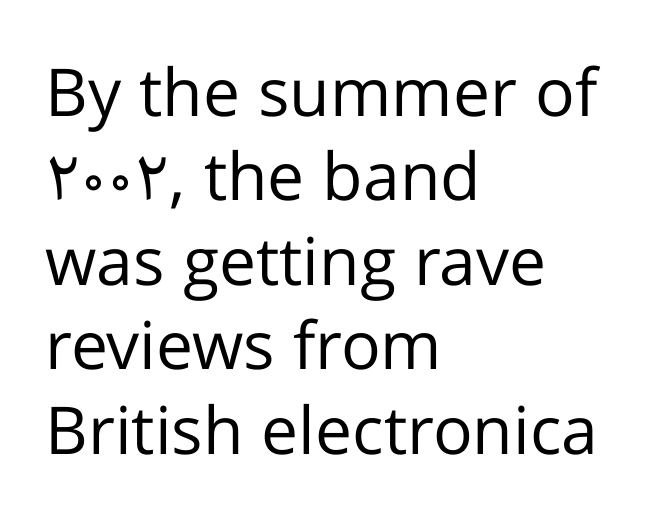
The rendering uses natural spacing where letterforms have individual widths. The letters carry no serifs — their stems end cleanly without finishing strokes. If you drew a line through each stem, it would be perfectly vertical. Just letters on the line, the space beneath them empty.
